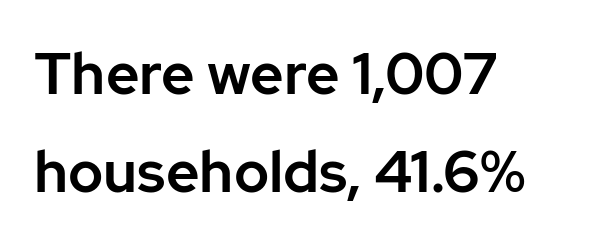
Q: Is the text italic (slanted)? A: No, it is upright.
Q: Is the typeface a serif or a sans-serif typeface? A: Sans-serif.
Q: Is the text underlined? A: No.
Q: How is the paragraph aligned? A: Left-aligned.
Q: Is the spacing between letters normal or unusually wide? A: Normal.
Q: Is the spacing between lines tight, normal or loose? A: Normal.
Q: Width (condensed, normal, or wide)? A: Normal.
Q: Stroke contrast? A: Low.
Q: x-height? A: Medium.
Q: Monospaced? A: No.
